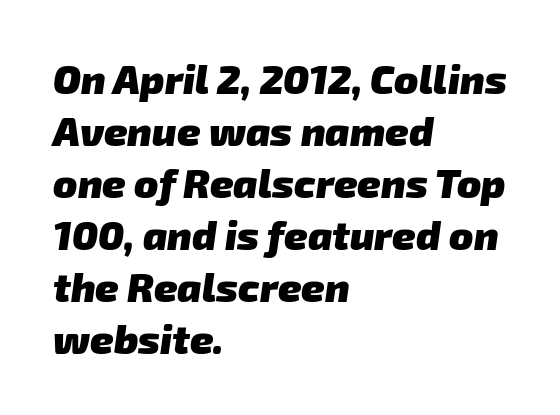
The image shows 40 px heavy sans-serif type; set left-aligned, normal line spacing (1.3x), normal letter spacing, not underlined; low stroke contrast and a medium x-height.
